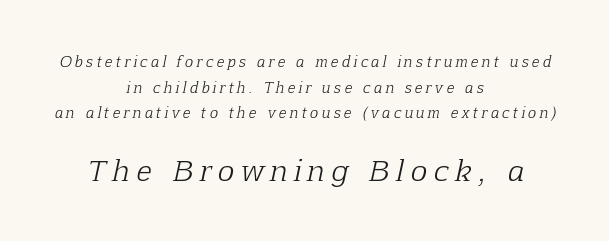
{"serif": "yes", "italic": "yes", "lean": "right", "slant_degrees": 12, "bold": "no", "weight": "light", "width": "normal", "stroke_contrast": "low", "x_height": "medium", "monospaced": "no", "underline": "no", "align": "center", "line_spacing_ratio": 1.83, "letter_spacing": "wide", "letter_spacing_em": 0.25, "larger_block": "second", "size_ratio": 2.0, "glyph_px": 28}
